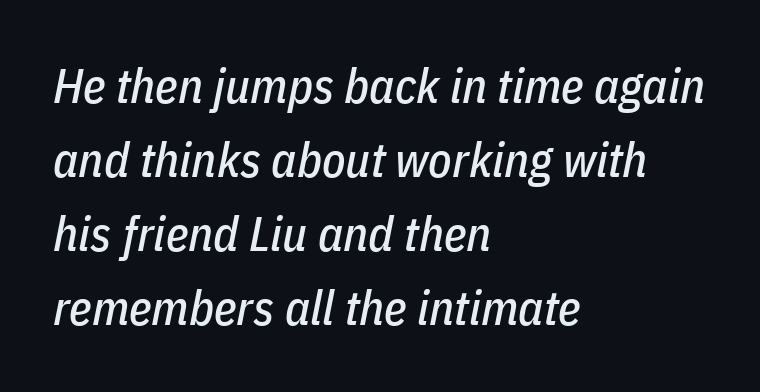
Q: Is the text italic (slanted)? A: Yes, it leans right by about 11 degrees.
Q: Is the text underlined? A: No.
Q: How is the paragraph aligned? A: Left-aligned.
Q: Is the spacing between letters normal or unusually wide? A: Normal.
Q: Is the spacing between lines tight, normal or loose? A: Normal.
Q: Width (condensed, normal, or wide)? A: Condensed.
Q: Stroke contrast? A: Low.
Q: x-height? A: Medium.
Q: Monospaced? A: No.
